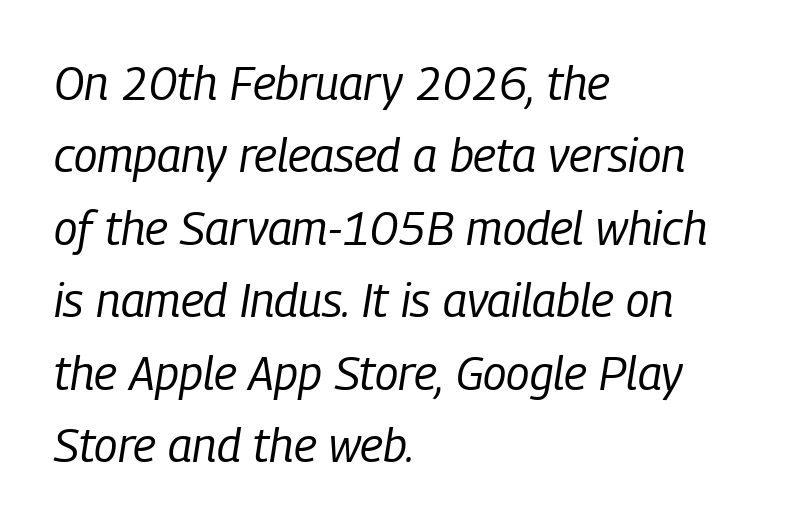
The image shows 47 px regular-weight, condensed type, italic (leaning right); set left-aligned, normal line spacing (1.54x), normal letter spacing, not underlined; low stroke contrast and a medium x-height.
